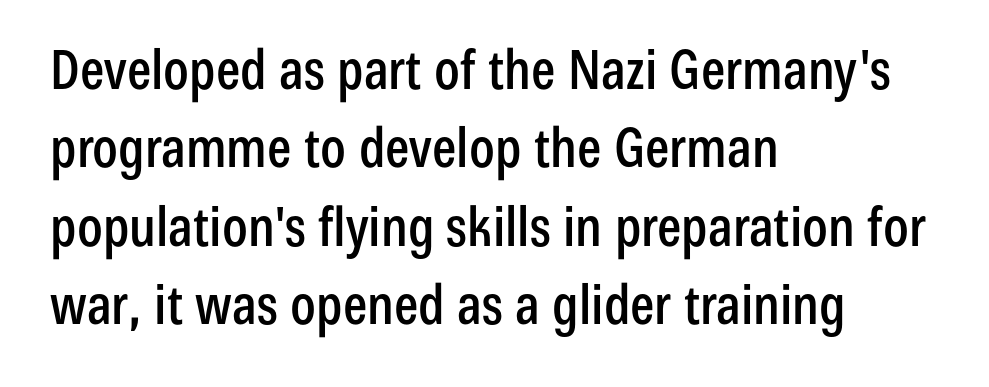
The letters carry no serifs — their stems end cleanly without finishing strokes. Does the lettering tilt? It doesn't — this is upright. Alignment: flush left. Plain, unruled lines of type.
